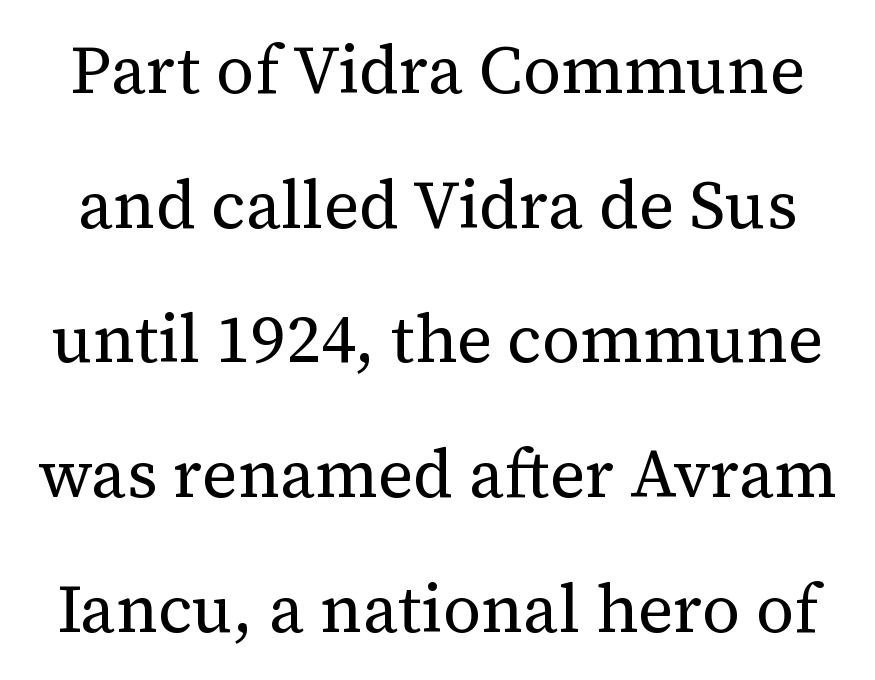
There is no visible air inserted between adjacent glyphs. On a weight scale, this lands at 450 or below. The zone under the glyphs is completely vacant. The letters carry serifs — small finishing strokes at the ends of their stems.
